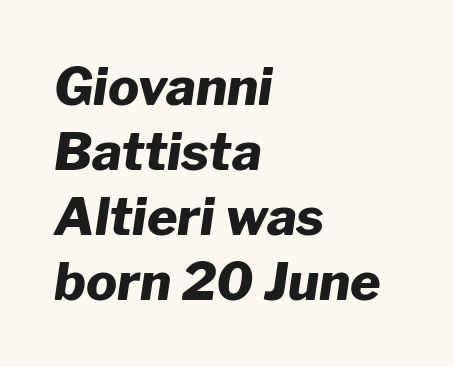
Q: Is the text bold? A: Yes.
Q: Is the text italic (slanted)? A: Yes, it leans right by about 8 degrees.
Q: Is the text underlined? A: No.
Q: How is the paragraph aligned? A: Left-aligned.
Q: Is the spacing between letters normal or unusually wide? A: Normal.
Q: Is the spacing between lines tight, normal or loose? A: Normal.
Q: Width (condensed, normal, or wide)? A: Normal.
Q: Stroke contrast? A: Low.
Q: x-height? A: Medium.
Q: Monospaced? A: No.
